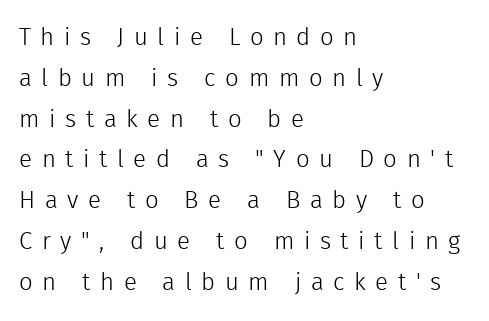
The image shows 24 px text type, upright; set left-aligned, normal line spacing (1.7x), unusually wide letter spacing (+0.4 em), not underlined.
